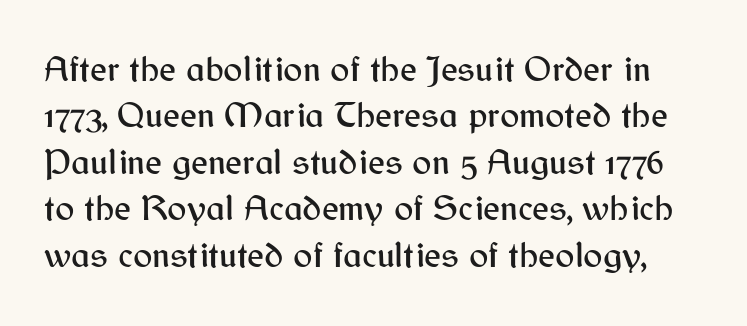
{"serif": "no", "italic": "no", "width": "normal", "stroke_contrast": "medium", "x_height": "medium", "monospaced": "no", "underline": "no", "line_spacing": "normal", "line_spacing_ratio": 1.29, "letter_spacing": "normal", "letter_spacing_em": 0.0, "glyph_px": 36}
